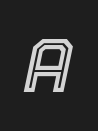
The image shows 75 px text type, italic (leaning right); set unusually wide letter spacing (+0.35 em), not underlined; a medium x-height.
